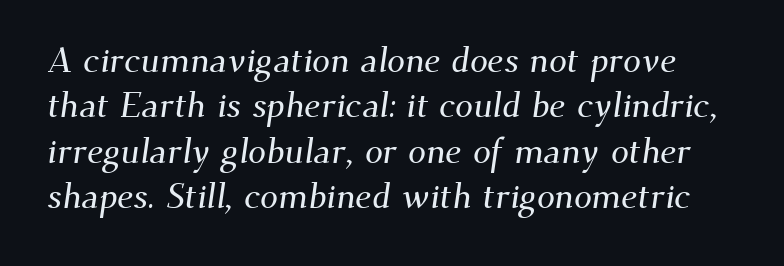
{"serif": "yes", "width": "normal", "stroke_contrast": "medium", "x_height": "small", "monospaced": "no", "underline": "no", "line_spacing": "normal", "line_spacing_ratio": 1.26, "letter_spacing": "normal", "letter_spacing_em": 0.0, "glyph_px": 36}
